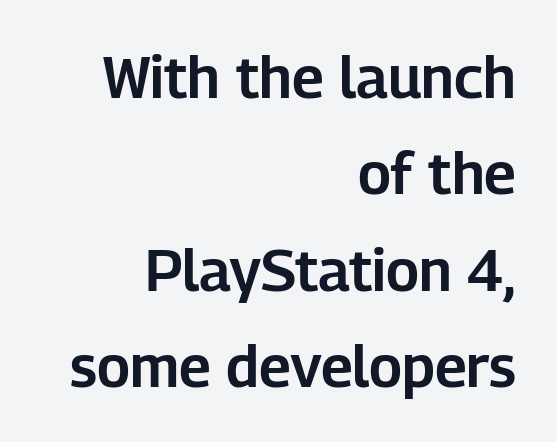
The image shows 58 px sans-serif type, upright; set right-aligned, normal line spacing (1.66x), normal letter spacing, not underlined; low stroke contrast and a medium x-height.
